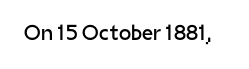
The image shows 22 px text type, upright; set normal letter spacing, not underlined.
